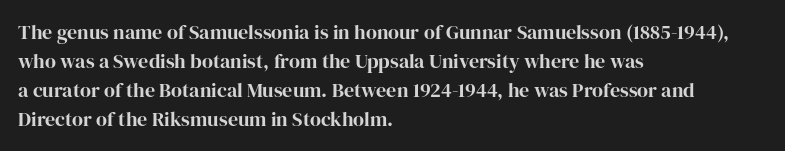
The image shows 20 px bold type, upright; set left-aligned, normal line spacing (1.45x), normal letter spacing, not underlined.
